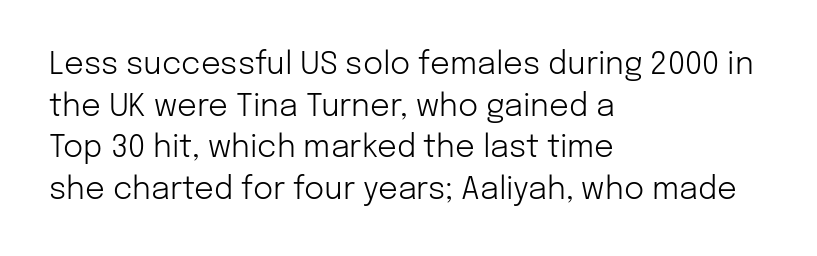
The image shows 31 px light sans-serif type, upright; set left-aligned, normal line spacing (1.34x), normal letter spacing, not underlined; low stroke contrast and a medium x-height.
